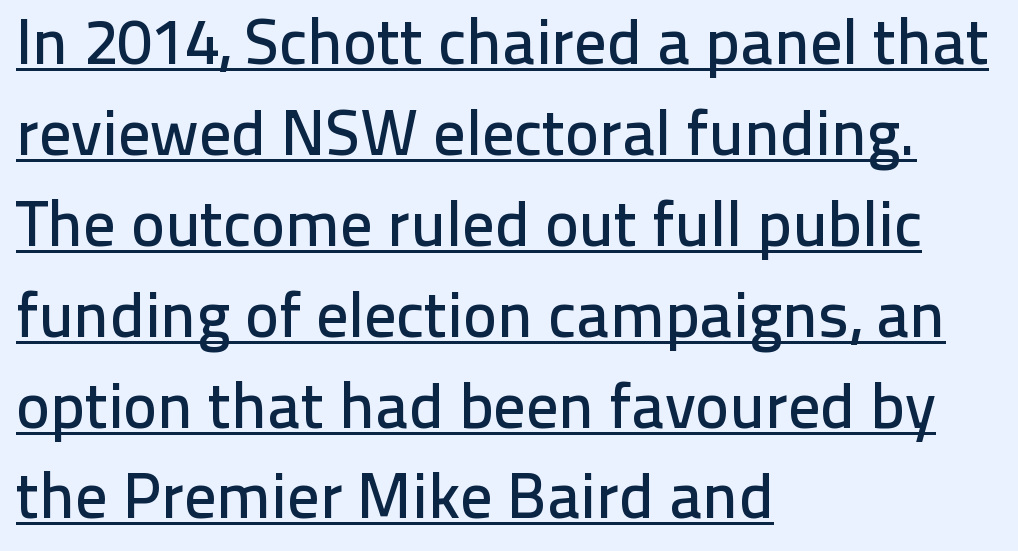
Students, note that the glyphs here touch the page at normal intervals. Looks like regular typesetting: each glyph gets only the width it needs. Whoever set this chose a conventional vertical rhythm. The rag falls on the right side of this text block. Ascenders rise straight up at ninety degrees.
